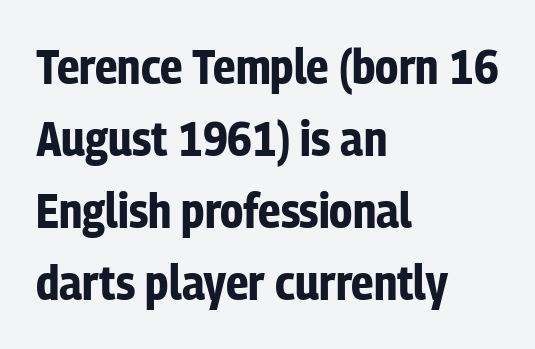
Q: Is the text bold? A: Yes.
Q: Is the text italic (slanted)? A: No, it is upright.
Q: Is the typeface a serif or a sans-serif typeface? A: Sans-serif.
Q: Is the text underlined? A: No.
Q: How is the paragraph aligned? A: Left-aligned.
Q: Is the spacing between letters normal or unusually wide? A: Normal.
Q: Is the spacing between lines tight, normal or loose? A: Normal.
Q: Width (condensed, normal, or wide)? A: Condensed.
Q: Stroke contrast? A: Low.
Q: x-height? A: Medium.
Q: Monospaced? A: No.
